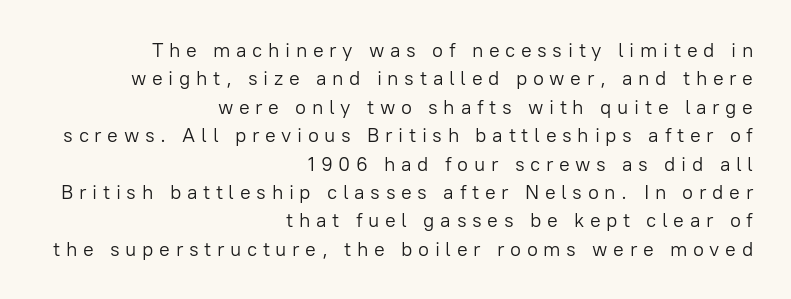
The image shows 20 px text type, upright; set right-aligned, normal line spacing (1.42x), unusually wide letter spacing (+0.28 em), not underlined.
